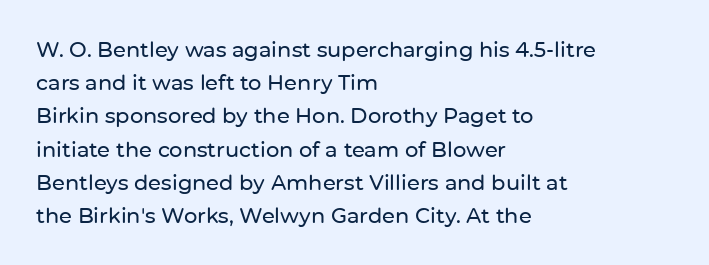
The image shows 21 px text type, upright; set left-aligned, normal line spacing (1.58x), normal letter spacing, not underlined.
